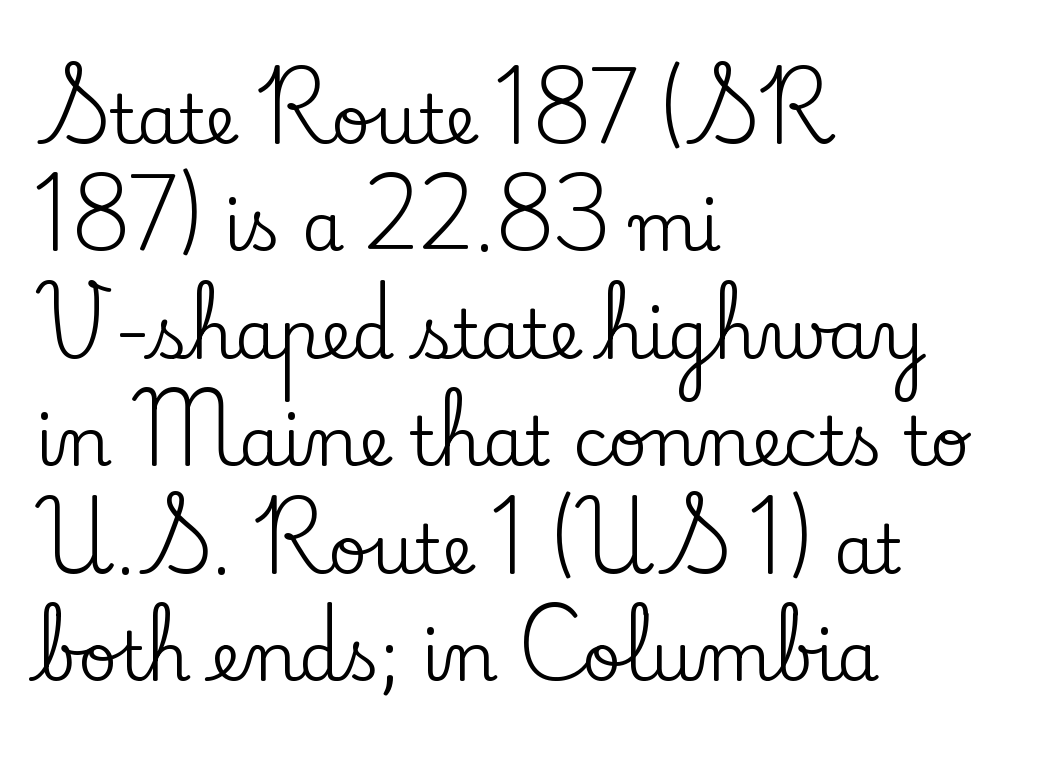
The image shows 68 px serif type, upright; set left-aligned, normal line spacing (1.58x), normal letter spacing, not underlined; low stroke contrast and a small x-height.
